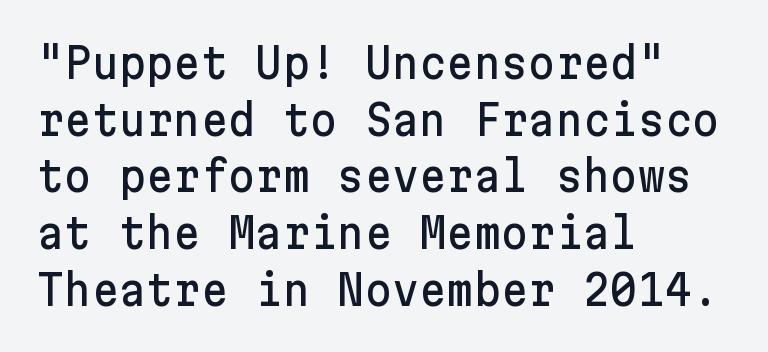
Students, observe: this is what conventionally led text looks like. The string is rendered with underlining switched off. Characters remain perfectly vertical along every line. Nope, no serifs anywhere on these letters. The tracking reads as untouched default to a designer's eye. Layout note: lines flush left.
